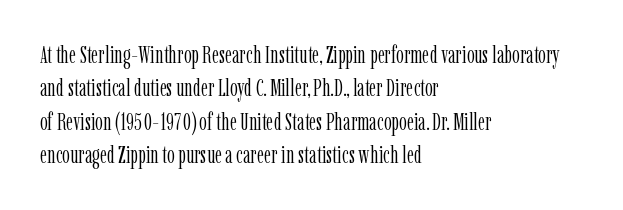
The letterforms sit at book weight or below. Posture: straight, roman, zero tilt. Tracking value appears to be zero — textbook default spacing. The passage shown stacks its lines at a standard gap. Is the block centered? No — it sits flush against the left margin. The foot of each line stays bare and open.
